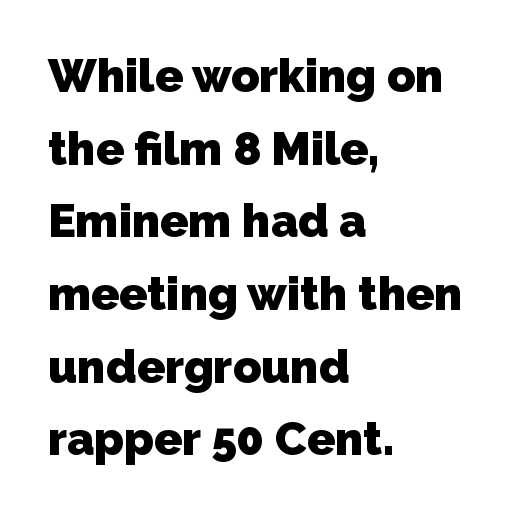
{"serif": "no", "bold": "yes", "weight": "heavy", "width": "normal", "stroke_contrast": "low", "x_height": "medium", "monospaced": "no", "underline": "no", "align": "left", "line_spacing": "normal", "line_spacing_ratio": 1.58, "letter_spacing": "normal", "letter_spacing_em": 0.0, "glyph_px": 46}
